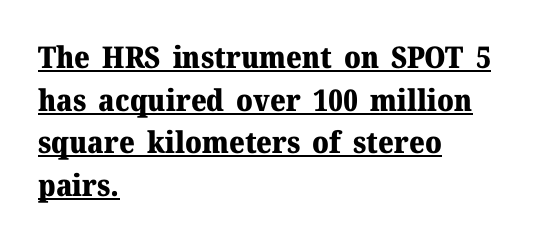
The sample's only ornament is a line tracing under the words. The letters carry serifs — small finishing strokes at the ends of their stems. Left-aligned paragraph, ragged on the right. If you measured baseline to baseline, you'd find a middling distance. Italic? Not at all — the glyphs are vertical. Spacing verdict: proportional, widths tailored to each character.
